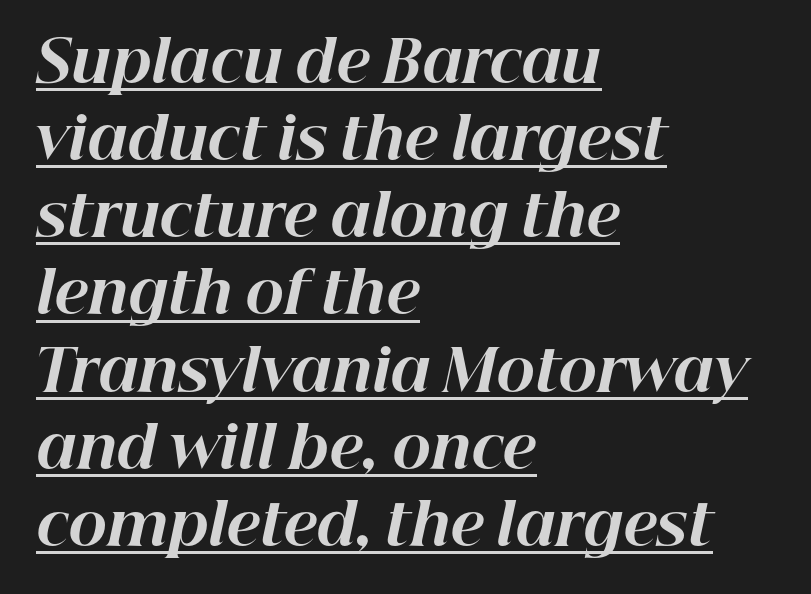
Q: Is the text bold? A: Yes.
Q: Is the text italic (slanted)? A: Yes, it leans right by about 12 degrees.
Q: Is the text underlined? A: Yes.
Q: How is the paragraph aligned? A: Left-aligned.
Q: Is the spacing between letters normal or unusually wide? A: Normal.
Q: Is the spacing between lines tight, normal or loose? A: Normal.
Q: Width (condensed, normal, or wide)? A: Normal.
Q: Stroke contrast? A: High.
Q: x-height? A: Medium.
Q: Monospaced? A: No.
